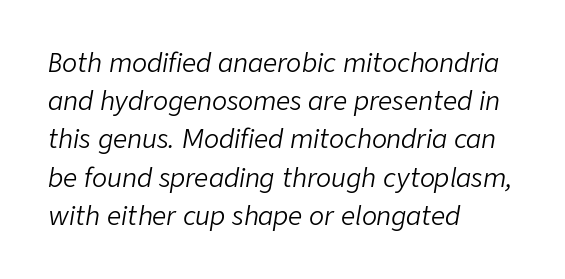
Q: Is the text bold? A: No.
Q: Is the text italic (slanted)? A: Yes, it leans right by about 9 degrees.
Q: Is the text underlined? A: No.
Q: How is the paragraph aligned? A: Left-aligned.
Q: Is the spacing between letters normal or unusually wide? A: Normal.
Q: Is the spacing between lines tight, normal or loose? A: Normal.
